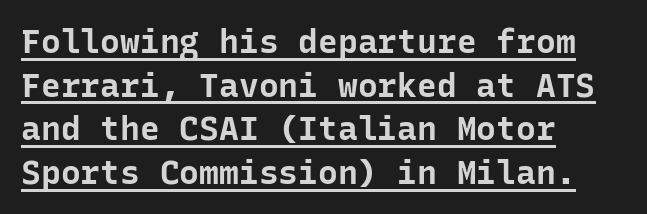
Each word holds together tightly as a unit, with standard inter-letter gaps. Font category for this specimen: sans-serif. The letters are bold, with thick, heavy strokes. This sample has the even, mechanical cadence of fixed-width lettering. Compared with a centered layout, this one pins lines to the left instead.
